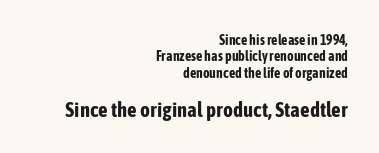
Q: Is the text bold? A: Yes.
Q: Is the text italic (slanted)? A: No, it is upright.
Q: Is the text underlined? A: No.
Q: How is the paragraph aligned? A: Right-aligned.
Q: Is the spacing between letters normal or unusually wide? A: Normal.
Q: Which block of text is set in a larger size, the first (top) or the second (bottom)? A: The second (bottom) one.
